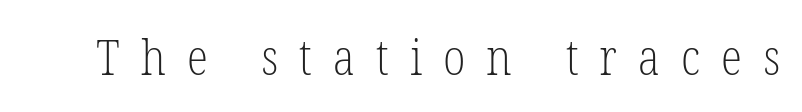
{"serif": "yes", "italic": "no", "bold": "no", "weight": "light", "width": "condensed", "stroke_contrast": "low", "x_height": "medium", "monospaced": "no", "underline": "no", "letter_spacing": "wide", "letter_spacing_em": 0.43, "glyph_px": 49}
